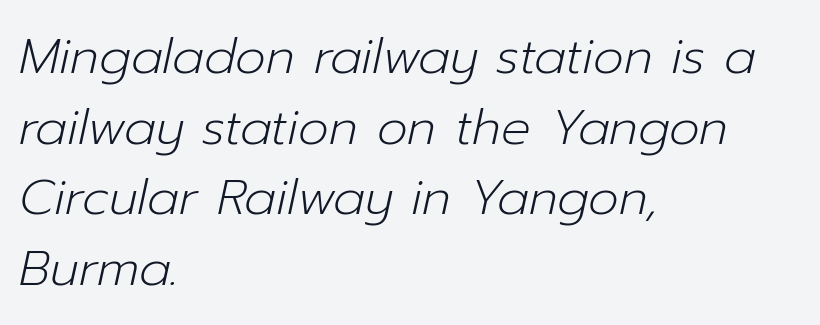
Compared with typical body copy, the letter spacing here is the same. This is oblique type, the kind used for emphasis or titles. The letters advance in unequal steps, a hallmark of proportional type. The words here are not underlined. How would I describe the line gaps? Plain and ordinary.
